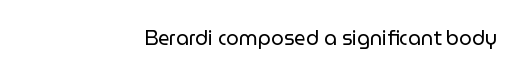
Q: Is the text bold? A: No.
Q: Is the text italic (slanted)? A: No, it is upright.
Q: Is the text underlined? A: No.
Q: How is the paragraph aligned? A: Right-aligned.
Q: Is the spacing between letters normal or unusually wide? A: Normal.
